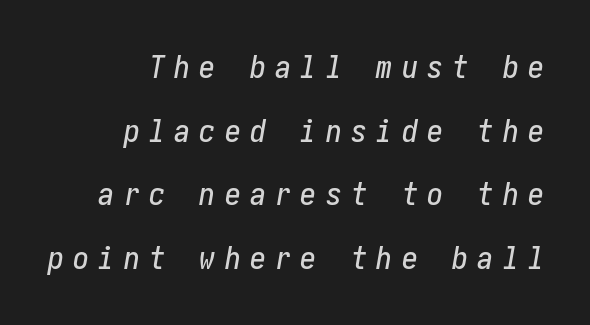
Q: Is the text italic (slanted)? A: Yes, it leans right by about 10 degrees.
Q: Is the text underlined? A: No.
Q: How is the paragraph aligned? A: Right-aligned.
Q: Is the spacing between letters normal or unusually wide? A: Unusually wide.
Q: Is the spacing between lines tight, normal or loose? A: Loose.
Q: Width (condensed, normal, or wide)? A: Condensed.
Q: Stroke contrast? A: Low.
Q: x-height? A: Medium.
